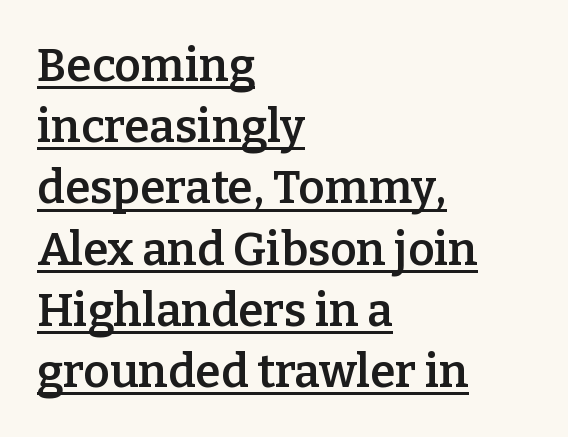
Think of a printed novel: that variable character pitch is what you see here. The rendering uses the underline text-decoration. Quick note: interline space is typical. Leftover space on each line is placed entirely after the last word. The axis of the letterforms is exactly vertical. Honestly, the letter spacing is just normal — you wouldn't notice it.
